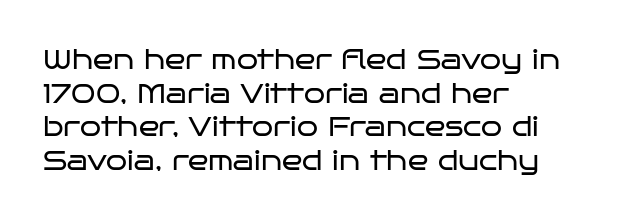
Q: Is the text bold? A: No.
Q: Is the text italic (slanted)? A: No, it is upright.
Q: Is the text underlined? A: No.
Q: How is the paragraph aligned? A: Left-aligned.
Q: Is the spacing between letters normal or unusually wide? A: Normal.
Q: Is the spacing between lines tight, normal or loose? A: Normal.
